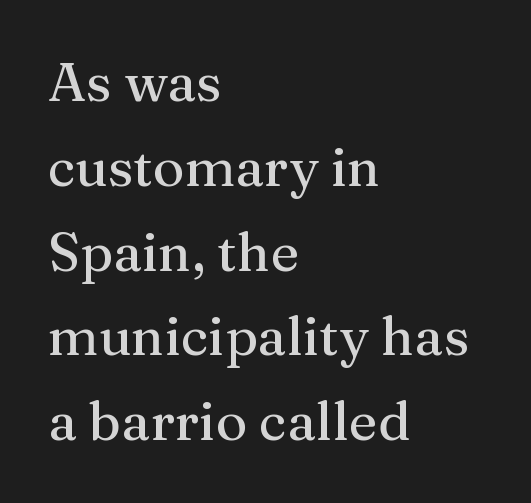
Characters follow at the spacing the type designer built in. The letters carry serifs — small finishing strokes at the ends of their stems. The passage shown stacks its lines at a standard gap. Line beginnings align vertically; line endings do not. Each letter keeps its own natural width here, so spacing adapts to shape. Posture: straight, roman, zero tilt.
